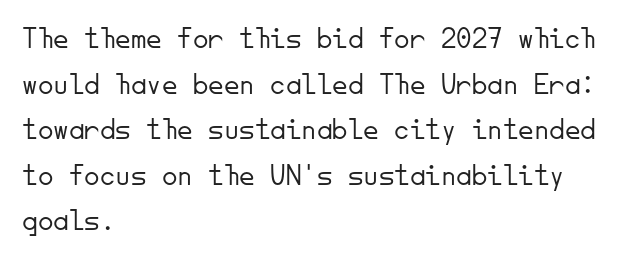
A sans-serif font was chosen for this passage. Posture: straight, roman, zero tilt. The letters march in equal steps, a hallmark of fixed-pitch type. No extra ink here — the face is not bold. Is the letter spacing exaggerated? No — it looks like the ordinary default.
